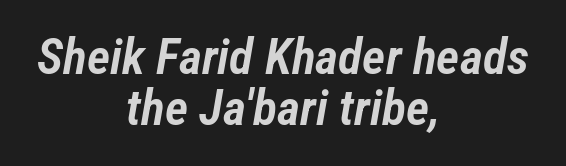
{"italic": "yes", "lean": "right", "slant_degrees": 12, "bold": "semi", "weight": "semibold", "width": "condensed", "stroke_contrast": "low", "x_height": "medium", "monospaced": "no", "underline": "no", "align": "center", "line_spacing": "tight", "line_spacing_ratio": 1.03, "letter_spacing": "normal", "letter_spacing_em": 0.0, "glyph_px": 50}
